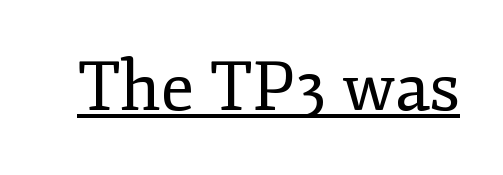
Q: Is the text bold? A: No.
Q: Is the text italic (slanted)? A: No, it is upright.
Q: Is the typeface a serif or a sans-serif typeface? A: Serif.
Q: Is the text underlined? A: Yes.
Q: Is the spacing between letters normal or unusually wide? A: Normal.
Q: Width (condensed, normal, or wide)? A: Normal.
Q: Stroke contrast? A: Low.
Q: x-height? A: Small.
Q: Monospaced? A: No.
